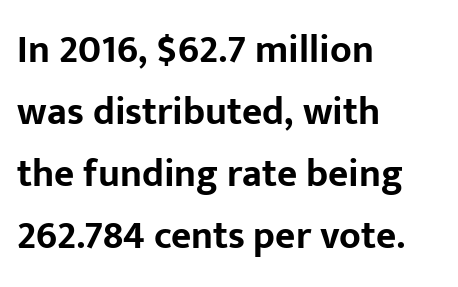
Q: Is the text bold? A: Yes.
Q: Is the text italic (slanted)? A: No, it is upright.
Q: Is the typeface a serif or a sans-serif typeface? A: Sans-serif.
Q: Is the text underlined? A: No.
Q: How is the paragraph aligned? A: Left-aligned.
Q: Is the spacing between letters normal or unusually wide? A: Normal.
Q: Is the spacing between lines tight, normal or loose? A: Normal.
Q: Width (condensed, normal, or wide)? A: Normal.
Q: Stroke contrast? A: Low.
Q: x-height? A: Medium.
Q: Monospaced? A: No.
